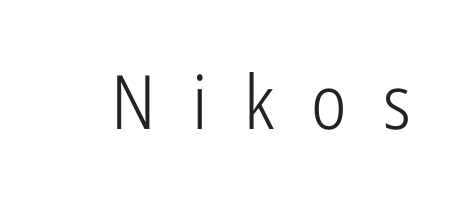
Q: Is the text bold? A: No.
Q: Is the text italic (slanted)? A: No, it is upright.
Q: Is the typeface a serif or a sans-serif typeface? A: Sans-serif.
Q: Is the text underlined? A: No.
Q: Is the spacing between letters normal or unusually wide? A: Unusually wide.
Q: Width (condensed, normal, or wide)? A: Condensed.
Q: Stroke contrast? A: Low.
Q: x-height? A: Medium.
Q: Monospaced? A: No.
